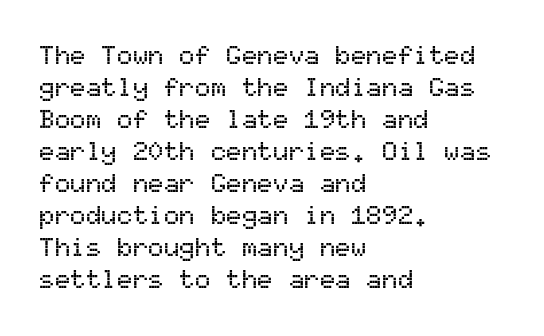
The image shows 26 px text type, upright; set left-aligned, line spacing 1.23x, normal letter spacing, not underlined.
